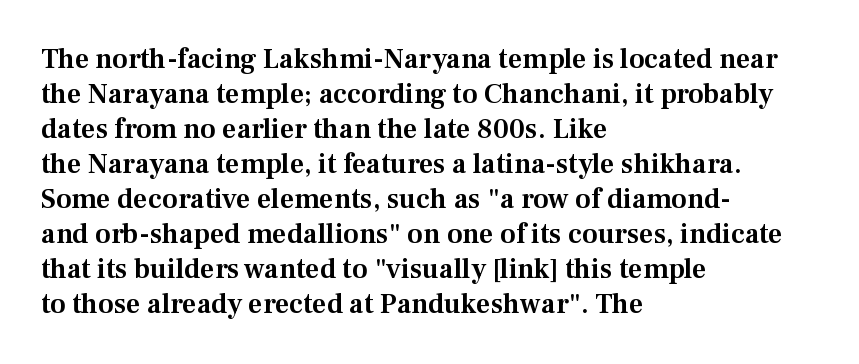
Clear beneath every line of the passage. In terms of leading, this rendering sits right in the middle. This sample has the flowing, uneven cadence of proportional lettering. These lines are set flush left with a ragged right edge. What stands out about the letter spacing? Nothing — it is the standard amount.
